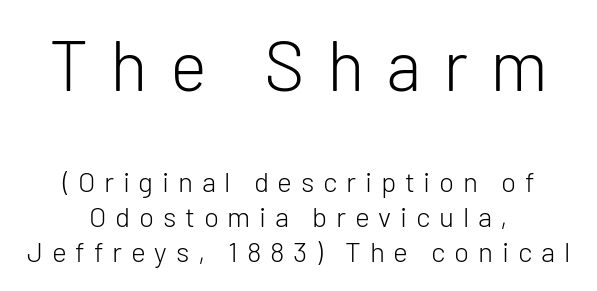
The image shows 70 px light sans-serif type, upright; set centered, normal line spacing (1.25x), unusually wide letter spacing (+0.31 em), not underlined; the first (top) block is 2.5x larger; low stroke contrast and a medium x-height.
